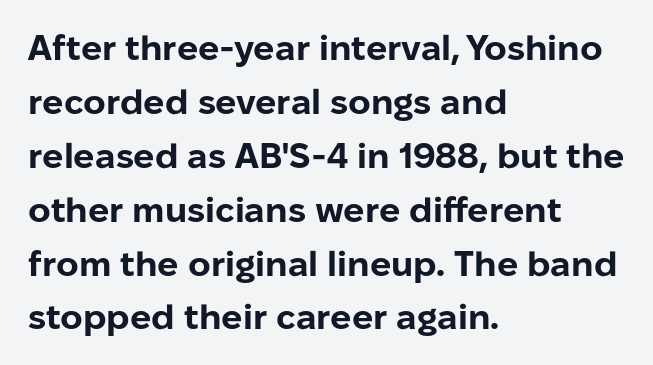
The image shows 35 px bold sans-serif type, upright; set left-aligned, normal line spacing (1.54x), normal letter spacing, not underlined; low stroke contrast and a medium x-height.
